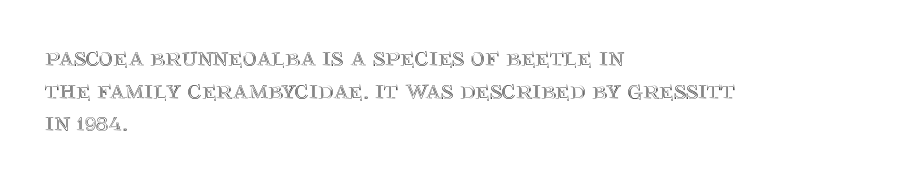
Words float on clear page, feet unadorned. Words appear dense and cohesive because spacing is normal. The lettering holds an erect, upright posture throughout. If you drew a ruler down the left edge, every line would touch it.
